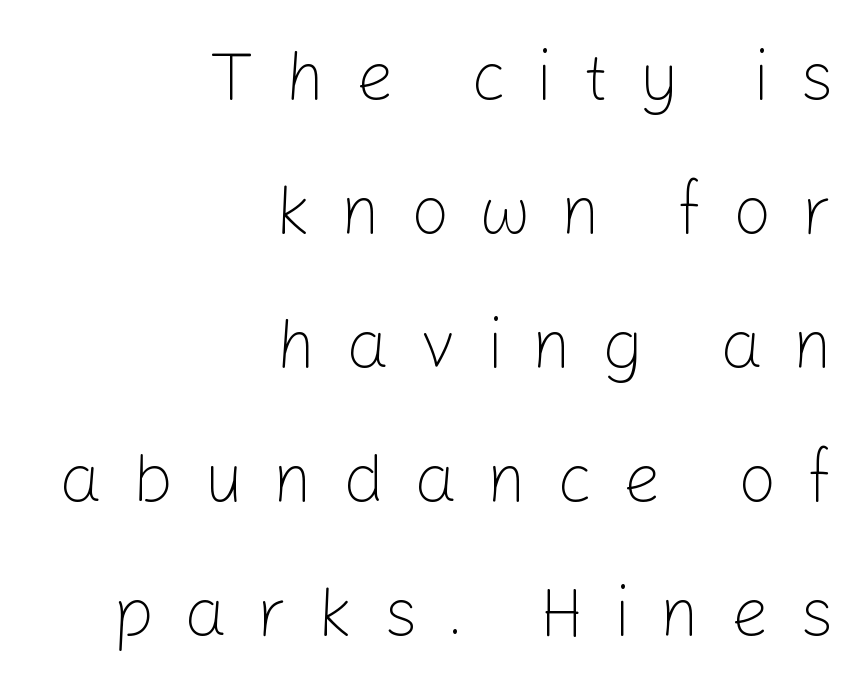
{"serif": "no", "italic": "no", "bold": "no", "weight": "light", "width": "normal", "stroke_contrast": "low", "x_height": "medium", "monospaced": "no", "underline": "no", "align": "right", "line_spacing": "loose", "line_spacing_ratio": 1.97, "letter_spacing": "wide", "letter_spacing_em": 0.44, "glyph_px": 68}
